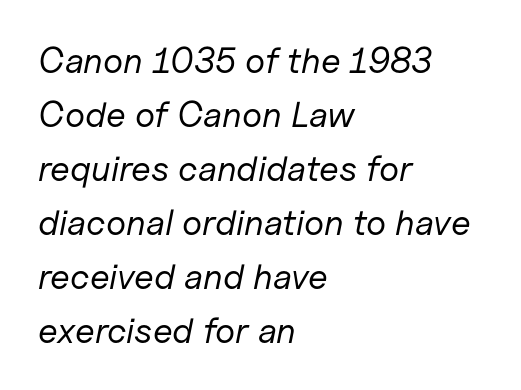
Q: Is the text bold? A: No.
Q: Is the text italic (slanted)? A: Yes, it leans right by about 11 degrees.
Q: Is the text underlined? A: No.
Q: How is the paragraph aligned? A: Left-aligned.
Q: Is the spacing between letters normal or unusually wide? A: Normal.
Q: Is the spacing between lines tight, normal or loose? A: Normal.
Q: Width (condensed, normal, or wide)? A: Normal.
Q: Stroke contrast? A: Low.
Q: x-height? A: Medium.
Q: Monospaced? A: No.
